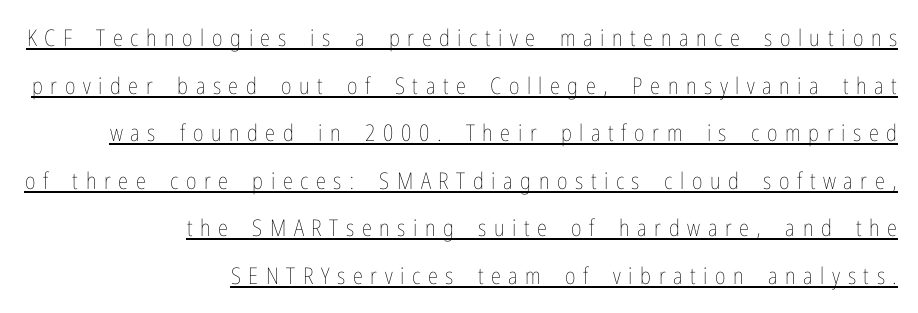
The image shows 23 px text type, upright; set right-aligned, loose line spacing (2.07x), unusually wide letter spacing (+0.33 em), underlined.
